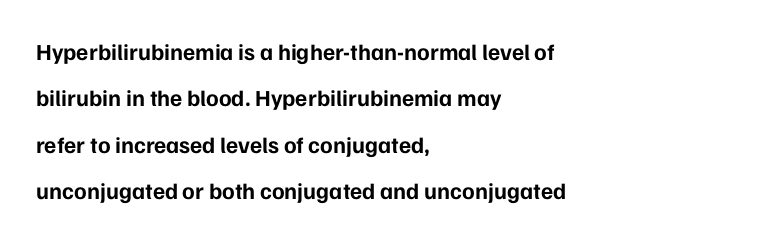
Q: Is the text bold? A: Yes.
Q: Is the text italic (slanted)? A: No, it is upright.
Q: Is the text underlined? A: No.
Q: How is the paragraph aligned? A: Left-aligned.
Q: Is the spacing between letters normal or unusually wide? A: Normal.
Q: Is the spacing between lines tight, normal or loose? A: Loose.
